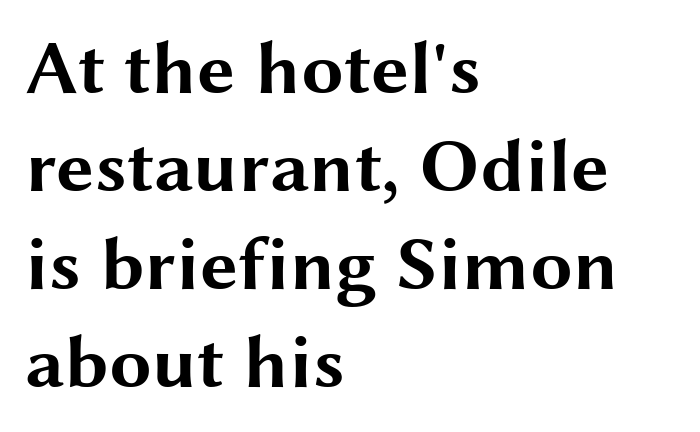
Q: Is the text bold? A: Yes.
Q: Is the text italic (slanted)? A: No, it is upright.
Q: Is the typeface a serif or a sans-serif typeface? A: Sans-serif.
Q: Is the text underlined? A: No.
Q: How is the paragraph aligned? A: Left-aligned.
Q: Is the spacing between letters normal or unusually wide? A: Normal.
Q: Is the spacing between lines tight, normal or loose? A: Normal.
Q: Width (condensed, normal, or wide)? A: Wide.
Q: Stroke contrast? A: Medium.
Q: x-height? A: Medium.
Q: Monospaced? A: No.
